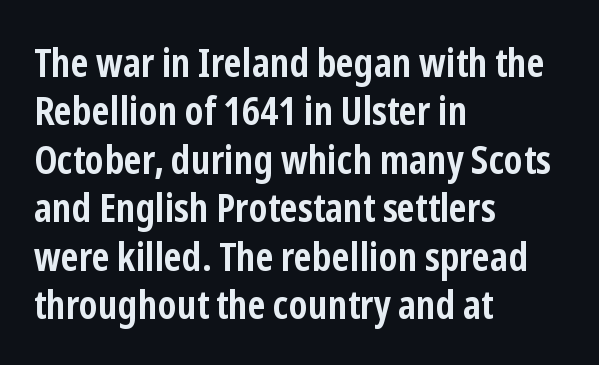
Q: Is the text bold? A: Yes.
Q: Is the text italic (slanted)? A: No, it is upright.
Q: Is the typeface a serif or a sans-serif typeface? A: Sans-serif.
Q: Is the text underlined? A: No.
Q: How is the paragraph aligned? A: Left-aligned.
Q: Is the spacing between letters normal or unusually wide? A: Normal.
Q: Width (condensed, normal, or wide)? A: Condensed.
Q: Stroke contrast? A: Low.
Q: x-height? A: Medium.
Q: Monospaced? A: No.
